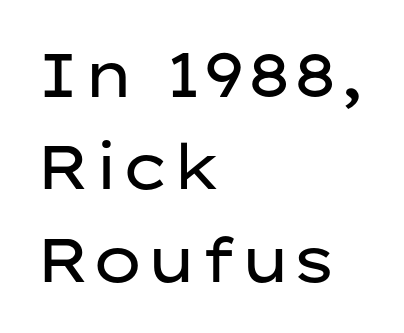
{"serif": "no", "italic": "no", "bold": "no", "weight": "regular", "width": "wide", "stroke_contrast": "low", "x_height": "medium", "monospaced": "no", "underline": "no", "align": "left", "line_spacing": "normal", "line_spacing_ratio": 1.49, "letter_spacing": "normal", "letter_spacing_em": 0.0, "glyph_px": 62}
